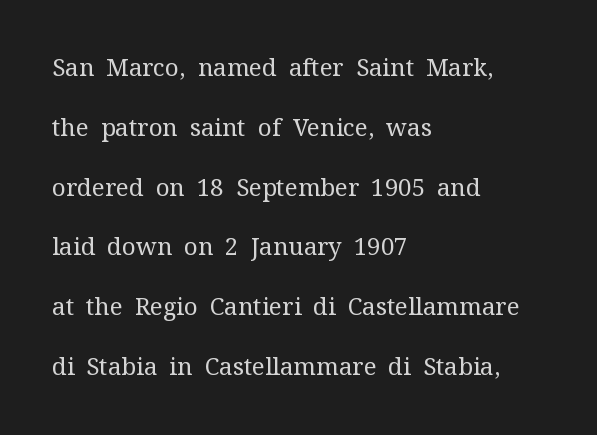
The strokes are not fattened; the text isn't bold. The vertical gap from one line to the next is large. This sample is left-justified, so line endings fall wherever the words run out. Letters rest on an invisible, unmarked baseline. This sample uses an upright cut, with every glyph sitting square on the baseline. Tracking value appears to be zero — textbook default spacing.
